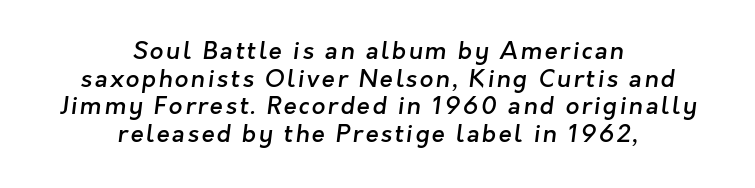
The image shows 24 px text type; set centered, tight line spacing (1.15x), not underlined.
